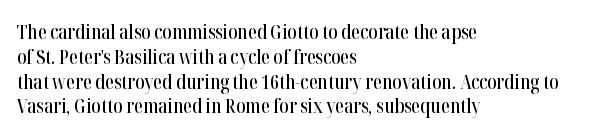
A roman cut, with each character standing at attention. The letters sit at their default tracking, neither squeezed nor spread. Compared with a centered layout, this one pins lines to the left instead. Clear beneath every line of the passage.
